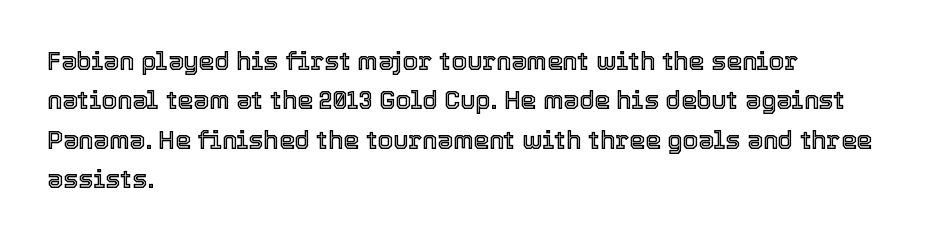
Q: Is the text italic (slanted)? A: No, it is upright.
Q: Is the text underlined? A: No.
Q: How is the paragraph aligned? A: Left-aligned.
Q: Is the spacing between letters normal or unusually wide? A: Normal.
Q: Is the spacing between lines tight, normal or loose? A: Normal.
